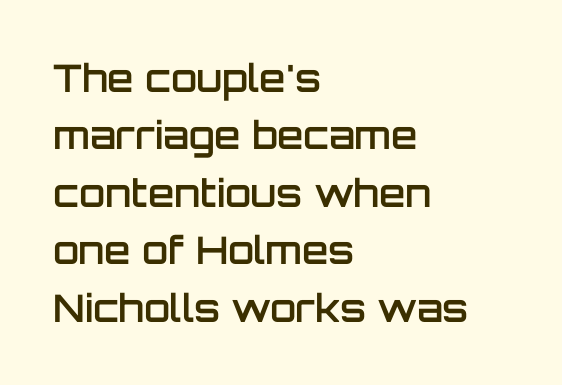
The image shows 38 px semibold sans-serif type, upright; set left-aligned, normal line spacing (1.51x), normal letter spacing, not underlined; low stroke contrast and a large x-height.
